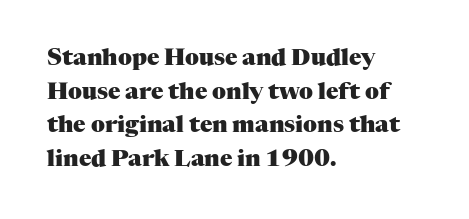
The image shows 23 px bold type, upright; set left-aligned, normal line spacing (1.46x), normal letter spacing, not underlined.
